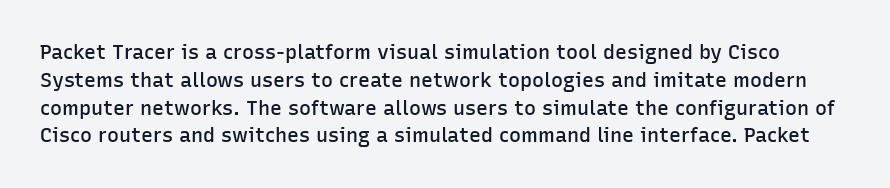
{"italic": "no", "bold": "semi", "underline": "no", "line_spacing": "normal", "line_spacing_ratio": 1.39, "letter_spacing": "normal", "letter_spacing_em": 0.0, "glyph_px": 20}
